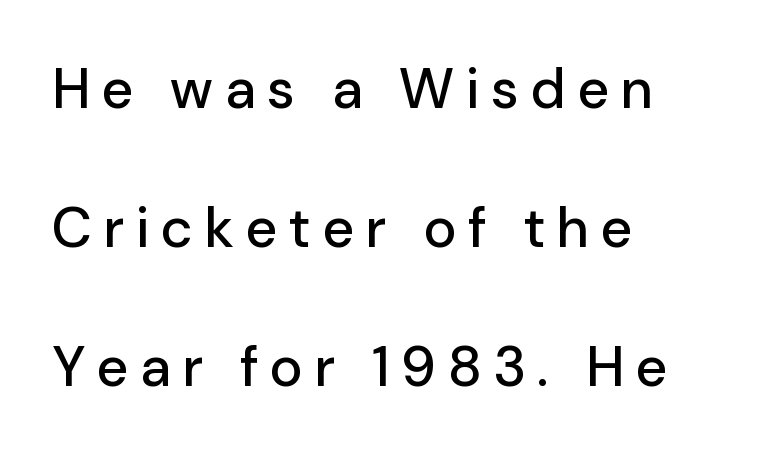
Each new line begins a long way beneath the previous one. Students, note that the glyphs here are deliberately spaced far apart. Horizontal alignment here is leftward, the default for most running prose. The typeface chosen for these lines omits serifs. Every stem runs plumb, perpendicular to the baseline.
